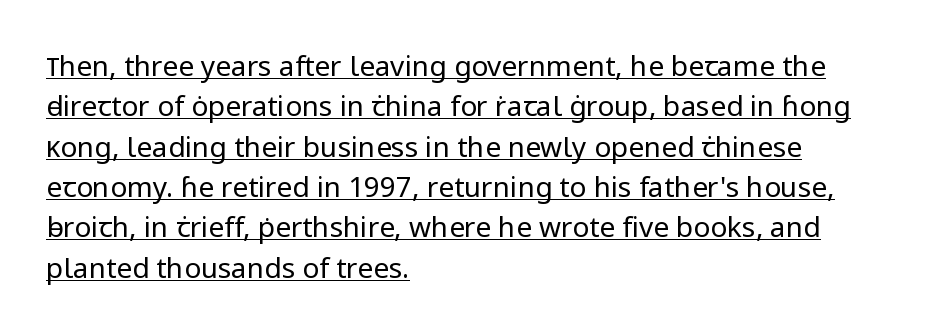
The image shows 28 px regular-weight sans-serif type, upright; set left-aligned, normal line spacing (1.44x), normal letter spacing, underlined; low stroke contrast and a medium x-height.
